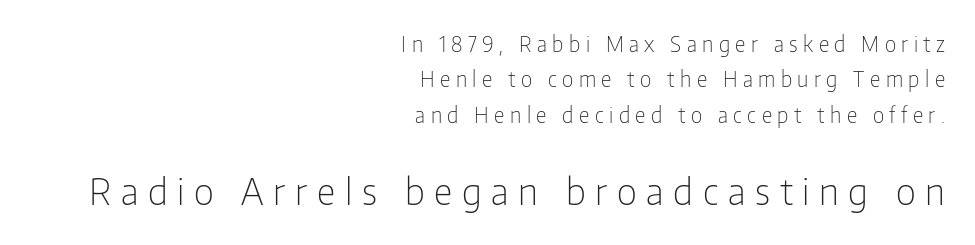
{"serif": "no", "italic": "no", "bold": "no", "weight": "light", "width": "condensed", "stroke_contrast": "low", "x_height": "medium", "monospaced": "no", "underline": "no", "align": "right", "line_spacing": "normal", "line_spacing_ratio": 1.69, "letter_spacing": "wide", "letter_spacing_em": 0.26, "larger_block": "second", "size_ratio": 1.76, "glyph_px": 37}
